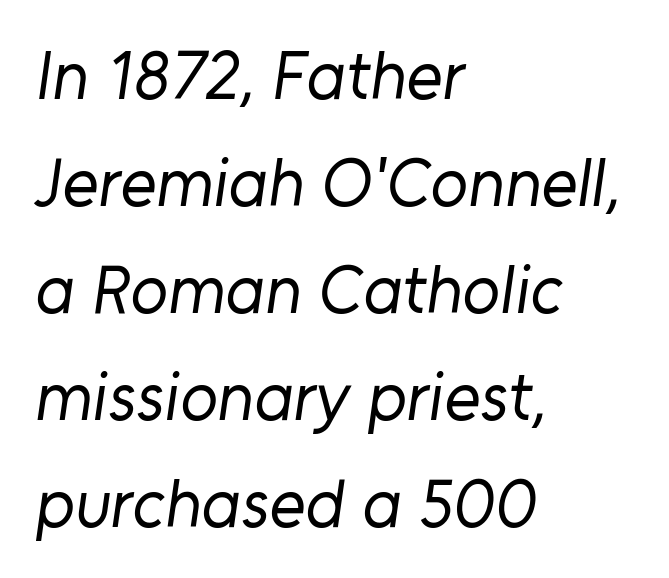
Q: Is the text bold? A: No.
Q: Is the typeface a serif or a sans-serif typeface? A: Sans-serif.
Q: Is the text underlined? A: No.
Q: How is the paragraph aligned? A: Left-aligned.
Q: Is the spacing between letters normal or unusually wide? A: Normal.
Q: Is the spacing between lines tight, normal or loose? A: Normal.
Q: Width (condensed, normal, or wide)? A: Normal.
Q: Stroke contrast? A: Low.
Q: x-height? A: Medium.
Q: Monospaced? A: No.
